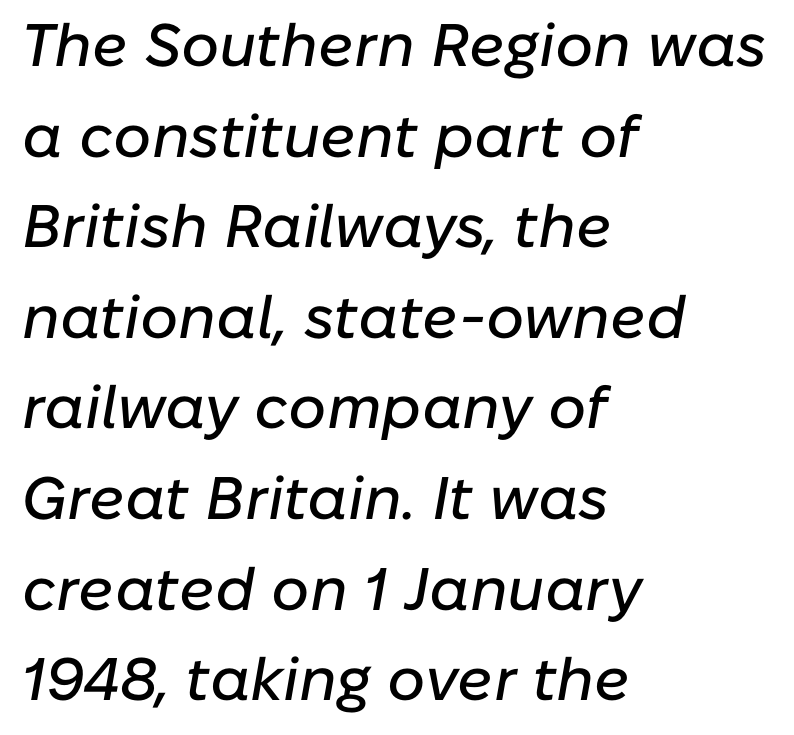
The area under the type is left untouched. This rendering leaves character spacing at its baseline value. A student would call this left alignment; a typographer would say flush left, rag right. The rendering uses natural spacing where letterforms have individual widths.
